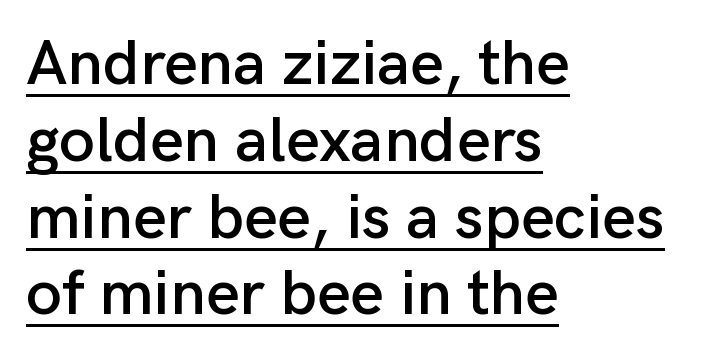
Compared with a centered layout, this one pins lines to the left instead. Here the glyphs are tracked normally, forming tight word shapes. Varying glyph widths throughout — classic text-font behaviour. Stroke terminals: plain, sans-serif.
